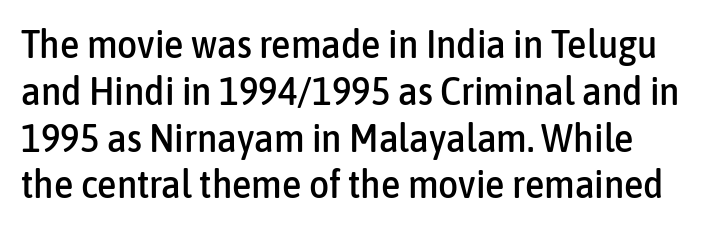
Observe the ordinary spacing: letters are neighbours, not strangers. Type style note: lacks serifs. Note the varied advance widths — an 'i' is clearly narrower than an 'm'. Descender tails drop into unmarked territory. Does the lettering tilt? It doesn't — this is upright.
